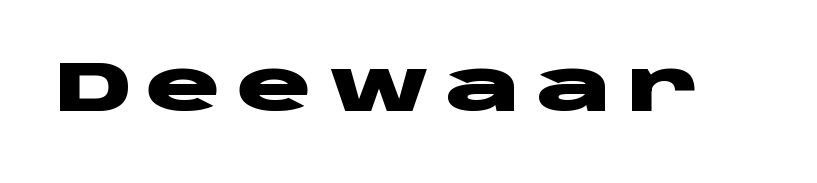
{"serif": "no", "italic": "no", "bold": "yes", "weight": "heavy", "width": "wide", "stroke_contrast": "low", "x_height": "large", "monospaced": "no", "underline": "no", "letter_spacing": "wide", "letter_spacing_em": 0.22, "glyph_px": 70}
